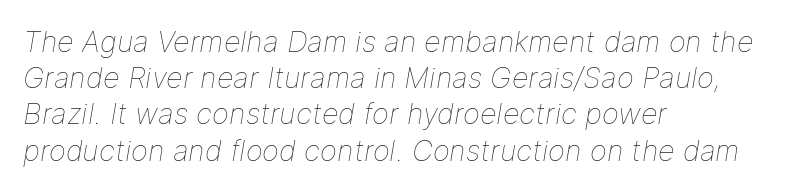
The setting favours the left margin, as ordinary paragraphs usually do. This sample has the flowing, uneven cadence of proportional lettering. The typography opts for an oblique posture over an upright one. Bare-footed words on every line.
